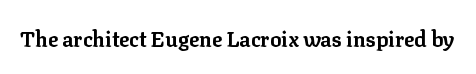
{"italic": "no", "bold": "yes", "underline": "no", "letter_spacing": "normal", "letter_spacing_em": 0.0, "glyph_px": 21}
